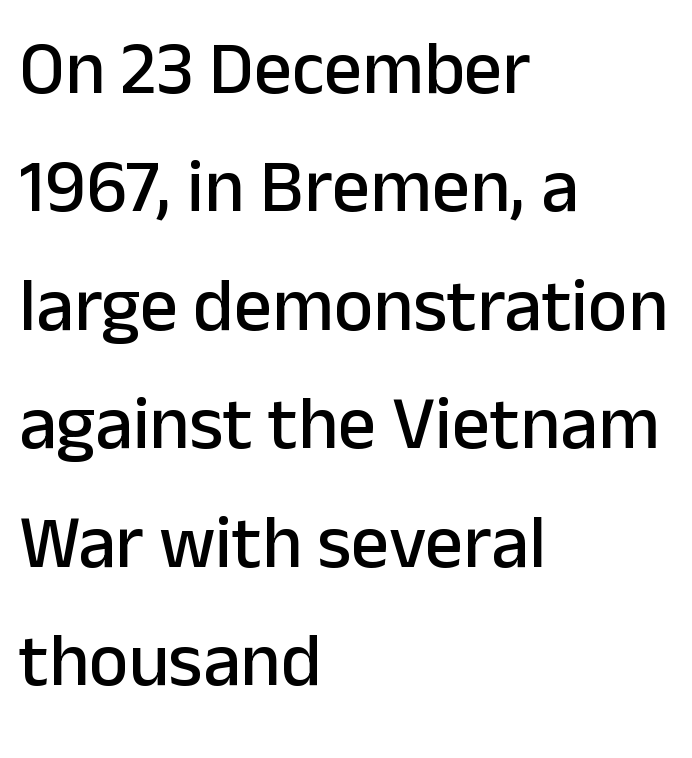
Designer's note — italics off, roman on. Typographically, this falls in the sans-serif category. This rendering features lettering with no underline. The type is set solid horizontally, with unmodified tracking. The lines in this sample share a left origin and differ only in where they stop. These lines are rendered in a variable-pitch font.
